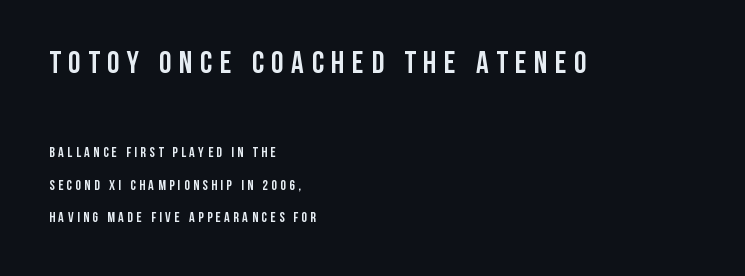
Q: Is the text bold? A: Yes.
Q: Is the text italic (slanted)? A: No, it is upright.
Q: Is the typeface a serif or a sans-serif typeface? A: Sans-serif.
Q: Is the text underlined? A: No.
Q: How is the paragraph aligned? A: Left-aligned.
Q: Is the spacing between letters normal or unusually wide? A: Unusually wide.
Q: Is the spacing between lines tight, normal or loose? A: Loose.
Q: Which block of text is set in a larger size, the first (top) or the second (bottom)? A: The first (top) one.
Q: Width (condensed, normal, or wide)? A: Condensed.
Q: Stroke contrast? A: Low.
Q: x-height? A: Large.
Q: Monospaced? A: No.
